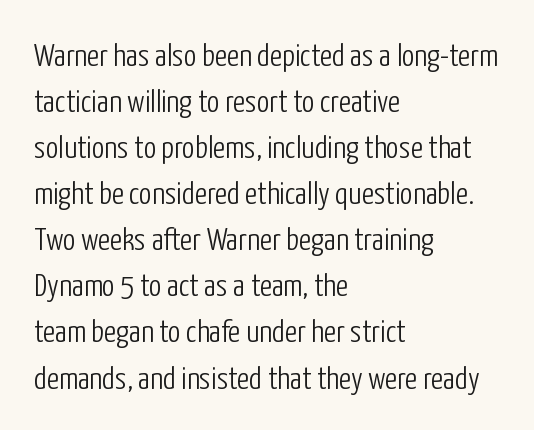
{"serif": "no", "italic": "no", "bold": "no", "weight": "light", "width": "condensed", "stroke_contrast": "low", "x_height": "medium", "monospaced": "no", "underline": "no", "align": "left", "line_spacing": "normal", "line_spacing_ratio": 1.44, "letter_spacing": "normal", "letter_spacing_em": 0.0, "glyph_px": 32}
